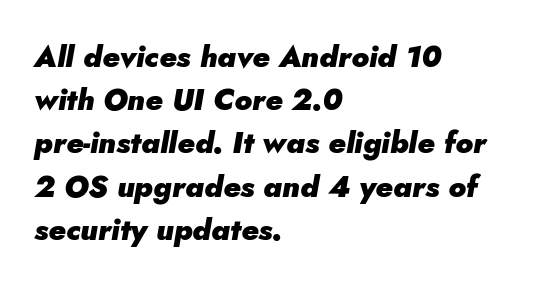
{"italic": "yes", "lean": "right", "slant_degrees": 5, "bold": "yes", "weight": "heavy", "width": "normal", "stroke_contrast": "low", "x_height": "small", "monospaced": "no", "underline": "no", "align": "left", "line_spacing": "normal", "line_spacing_ratio": 1.44, "letter_spacing": "normal", "letter_spacing_em": 0.0, "glyph_px": 30}
